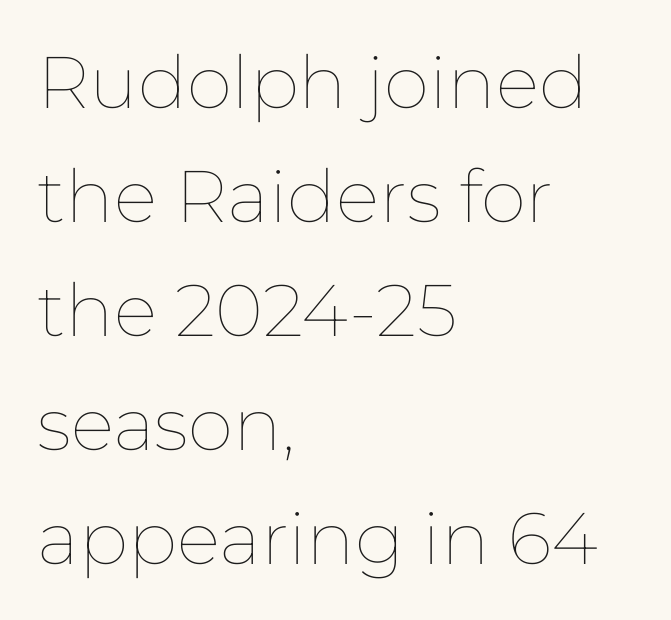
Q: Is the text bold? A: No.
Q: Is the text italic (slanted)? A: No, it is upright.
Q: Is the text underlined? A: No.
Q: How is the paragraph aligned? A: Left-aligned.
Q: Is the spacing between letters normal or unusually wide? A: Normal.
Q: Is the spacing between lines tight, normal or loose? A: Normal.
Q: Width (condensed, normal, or wide)? A: Normal.
Q: Stroke contrast? A: Low.
Q: x-height? A: Medium.
Q: Monospaced? A: No.
